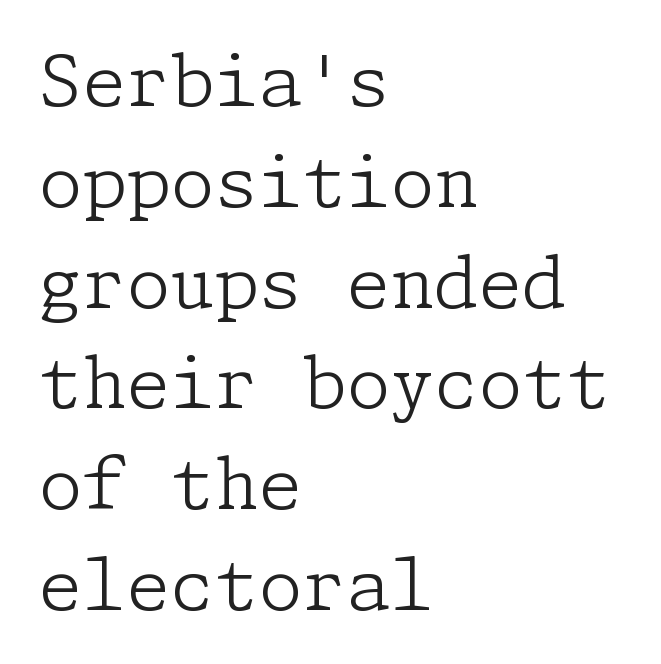
Q: Is the text bold? A: No.
Q: Is the text italic (slanted)? A: No, it is upright.
Q: Is the typeface a serif or a sans-serif typeface? A: Serif.
Q: Is the text underlined? A: No.
Q: How is the paragraph aligned? A: Left-aligned.
Q: Is the spacing between letters normal or unusually wide? A: Normal.
Q: Is the spacing between lines tight, normal or loose? A: Normal.
Q: Width (condensed, normal, or wide)? A: Normal.
Q: Stroke contrast? A: Low.
Q: x-height? A: Medium.
